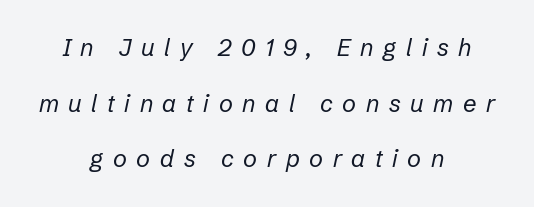
Q: Is the text bold? A: No.
Q: Is the text italic (slanted)? A: Yes, it leans right by about 12 degrees.
Q: Is the text underlined? A: No.
Q: How is the paragraph aligned? A: Centered.
Q: Is the spacing between letters normal or unusually wide? A: Unusually wide.
Q: Is the spacing between lines tight, normal or loose? A: Loose.
